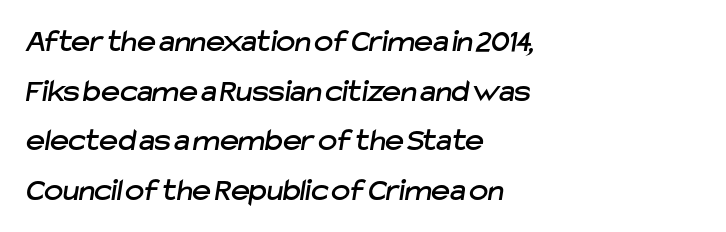
Q: Is the typeface a serif or a sans-serif typeface? A: Sans-serif.
Q: Is the text underlined? A: No.
Q: How is the paragraph aligned? A: Left-aligned.
Q: Is the spacing between letters normal or unusually wide? A: Normal.
Q: Is the spacing between lines tight, normal or loose? A: Normal.
Q: Width (condensed, normal, or wide)? A: Normal.
Q: Stroke contrast? A: Low.
Q: x-height? A: Medium.
Q: Monospaced? A: No.
